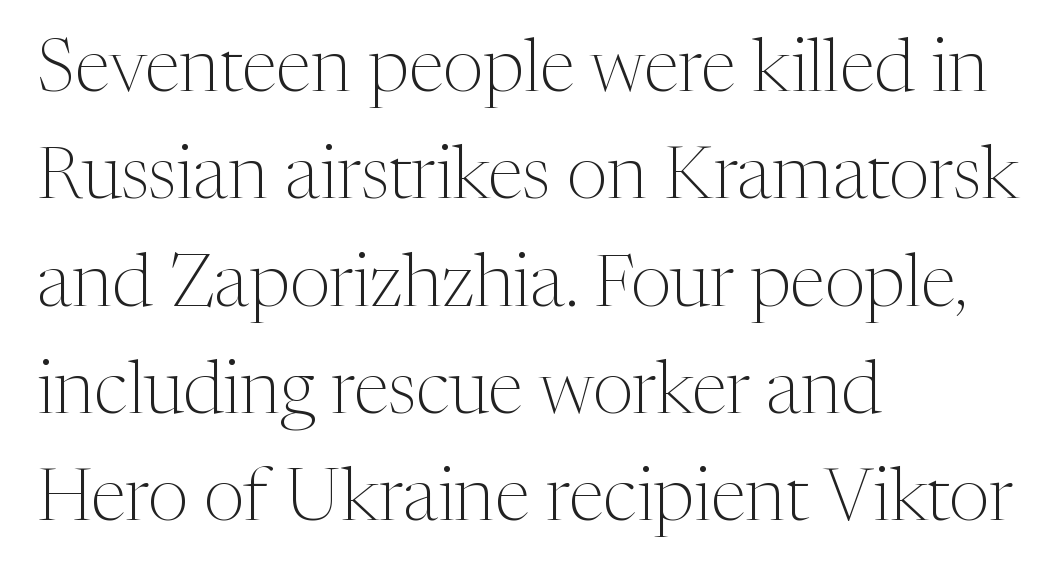
Vertically, the passage feels balanced, rows spaced as you'd expect. The face used here is proportionally spaced, like ordinary book or web type. These lines are set flush left with a ragged right edge. Think standard paragraph weight, or any step lighter than that. The characters display serif detailing at their extremities.
